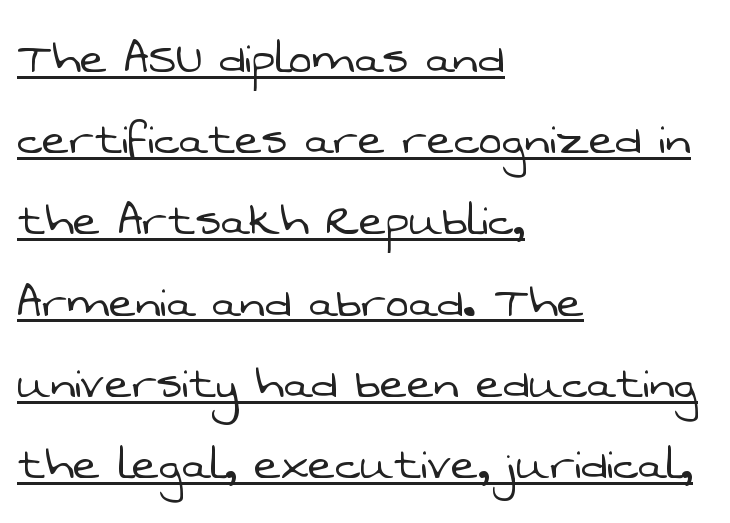
Q: Is the text bold? A: No.
Q: Is the typeface a serif or a sans-serif typeface? A: Sans-serif.
Q: Is the text underlined? A: Yes.
Q: How is the paragraph aligned? A: Left-aligned.
Q: Is the spacing between letters normal or unusually wide? A: Normal.
Q: Is the spacing between lines tight, normal or loose? A: Normal.
Q: Width (condensed, normal, or wide)? A: Normal.
Q: Stroke contrast? A: Low.
Q: x-height? A: Medium.
Q: Monospaced? A: No.
